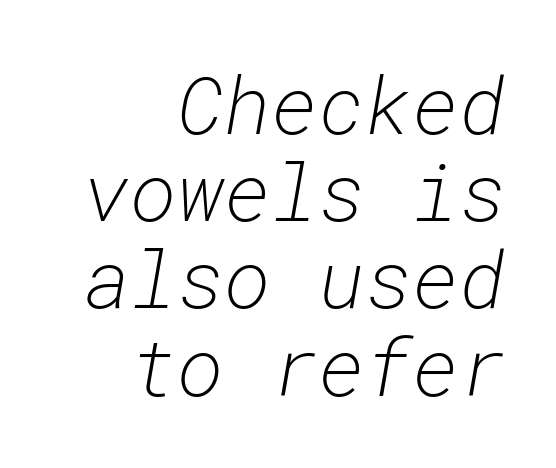
The image shows 80 px light type, italic (leaning right), monospaced; set right-aligned, tight line spacing (1.09x), normal letter spacing, not underlined; low stroke contrast and a medium x-height.
